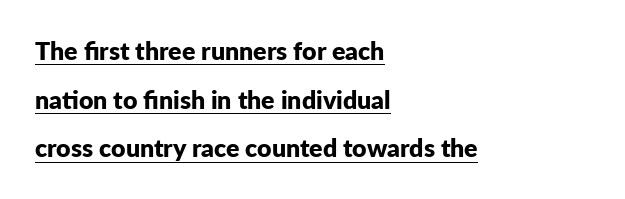
{"italic": "no", "bold": "yes", "underline": "yes", "align": "left", "line_spacing": "loose", "line_spacing_ratio": 1.95, "letter_spacing": "normal", "letter_spacing_em": 0.0, "glyph_px": 25}
